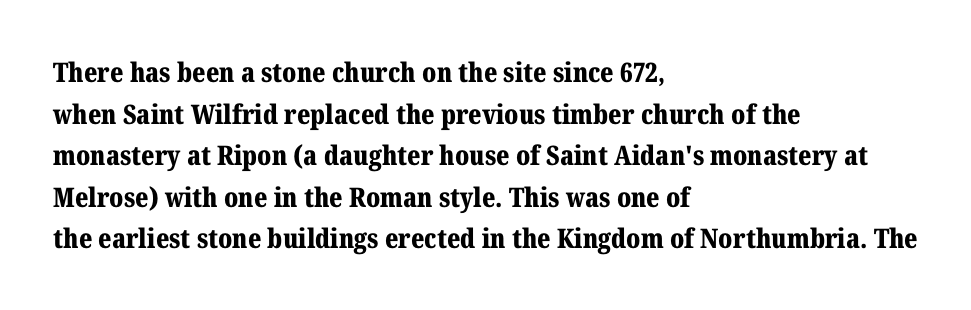
This sample keeps an unexceptional amount of space between lines. Which margin do the lines hug? The left one — the right edge is uneven. The specimen omits any rule beneath the text block's lines. Students, note that the glyphs here touch the page at normal intervals. This is heavy type, rendered in bold.
